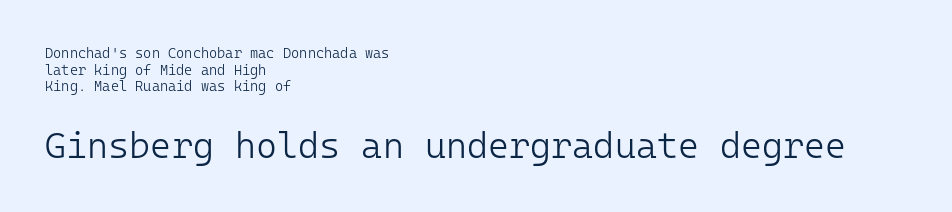
Is the letter spacing exaggerated? No — it looks like the ordinary default. Leftover space on each line is placed entirely after the last word. Descenders are the only things crossing below the line. This sample has the even, mechanical cadence of fixed-width lettering. The specimen reads as upright at a glance. Observe the absence of serifs on each vertical stroke in this sample.
